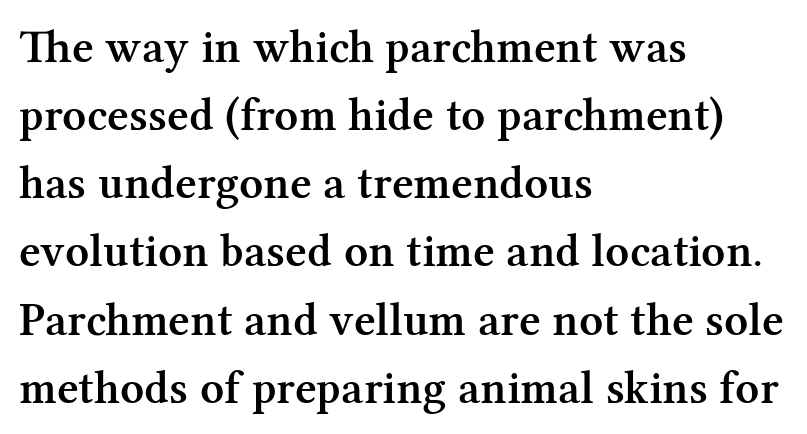
{"serif": "yes", "italic": "no", "bold": "semi", "weight": "semibold", "width": "normal", "stroke_contrast": "medium", "x_height": "medium", "monospaced": "no", "underline": "no", "align": "left", "line_spacing": "normal", "line_spacing_ratio": 1.45, "letter_spacing": "normal", "letter_spacing_em": 0.0, "glyph_px": 47}
